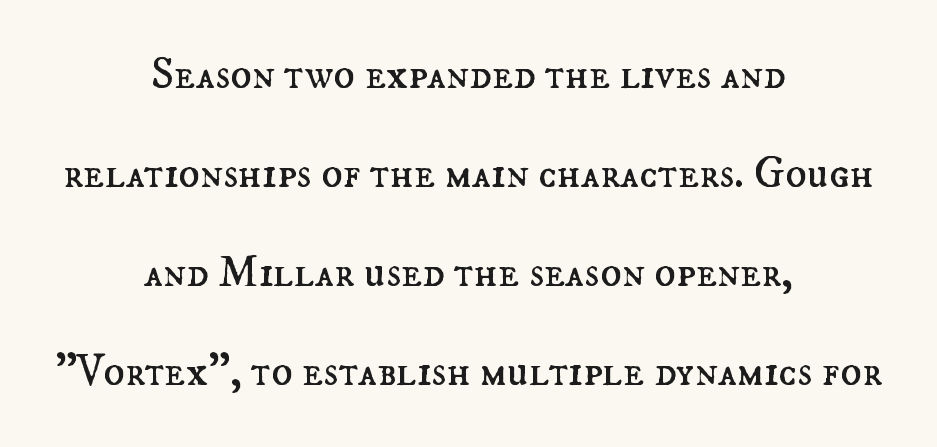
The image shows 44 px regular-weight type, upright; set centered, loose line spacing (2.25x), normal letter spacing, not underlined; medium stroke contrast and a small x-height.
